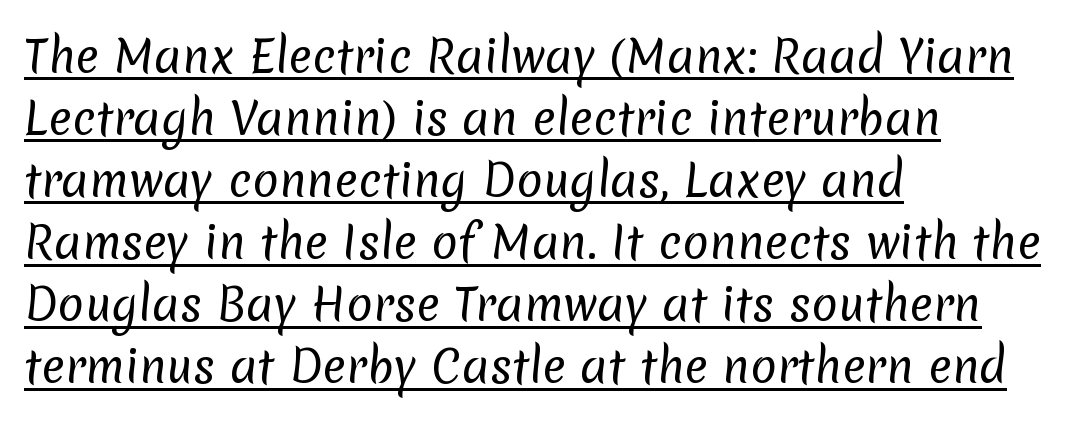
Q: Is the text bold? A: No.
Q: Is the typeface a serif or a sans-serif typeface? A: Sans-serif.
Q: Is the text underlined? A: Yes.
Q: How is the paragraph aligned? A: Left-aligned.
Q: Is the spacing between letters normal or unusually wide? A: Normal.
Q: Is the spacing between lines tight, normal or loose? A: Normal.
Q: Width (condensed, normal, or wide)? A: Normal.
Q: Stroke contrast? A: Low.
Q: x-height? A: Medium.
Q: Monospaced? A: No.
